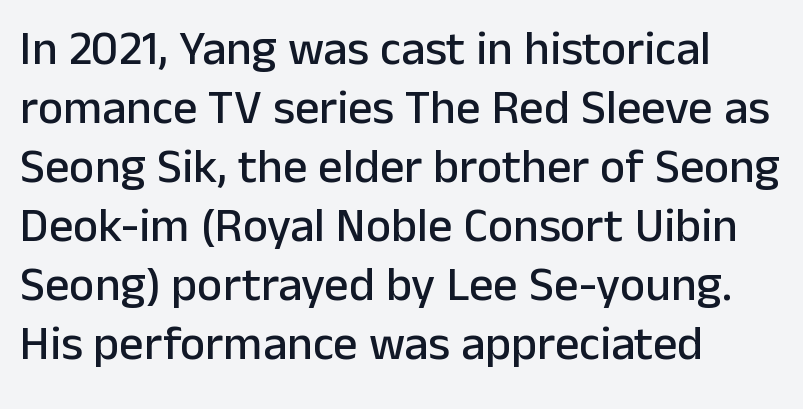
{"serif": "no", "italic": "no", "width": "normal", "stroke_contrast": "low", "x_height": "medium", "monospaced": "no", "underline": "no", "align": "left", "line_spacing_ratio": 1.23, "letter_spacing": "normal", "letter_spacing_em": 0.0, "glyph_px": 48}
